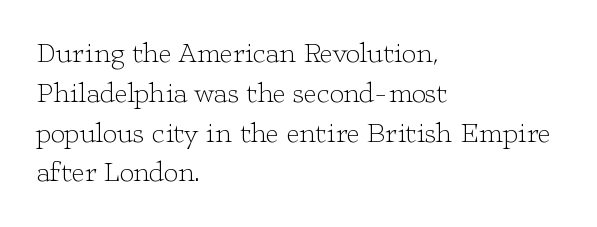
Q: Is the text bold? A: No.
Q: Is the text italic (slanted)? A: No, it is upright.
Q: Is the typeface a serif or a sans-serif typeface? A: Serif.
Q: Is the text underlined? A: No.
Q: How is the paragraph aligned? A: Left-aligned.
Q: Is the spacing between letters normal or unusually wide? A: Normal.
Q: Is the spacing between lines tight, normal or loose? A: Normal.
Q: Width (condensed, normal, or wide)? A: Wide.
Q: Stroke contrast? A: Low.
Q: x-height? A: Medium.
Q: Monospaced? A: No.
